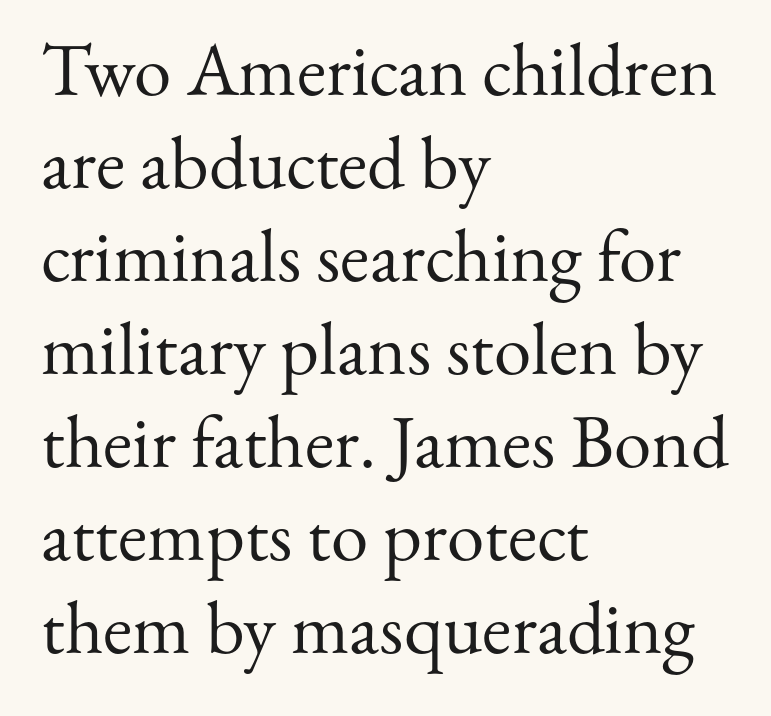
The image shows 75 px regular-weight serif type, upright; set left-aligned, line spacing 1.24x, normal letter spacing, not underlined; medium stroke contrast and a small x-height.
